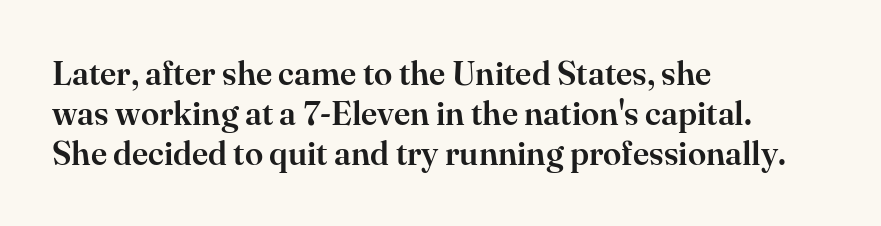
Between one letter and the next there's only the usual sliver of space. Here the designer chose a conventional face with non-uniform glyph widths. These lines were composed using upright roman letters. The foot of each line stays bare and open. What kind of face is this? One with serifs. The typesetter chose a ragged-right arrangement here.
